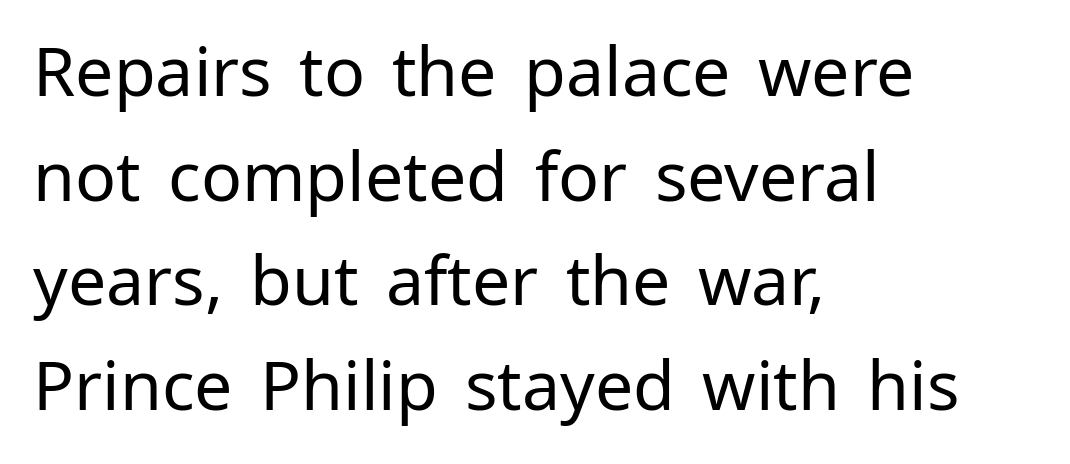
{"serif": "no", "italic": "no", "bold": "no", "weight": "regular", "width": "normal", "stroke_contrast": "low", "x_height": "medium", "monospaced": "no", "underline": "no", "align": "left", "line_spacing": "normal", "line_spacing_ratio": 1.54, "letter_spacing": "normal", "letter_spacing_em": 0.0, "glyph_px": 68}
